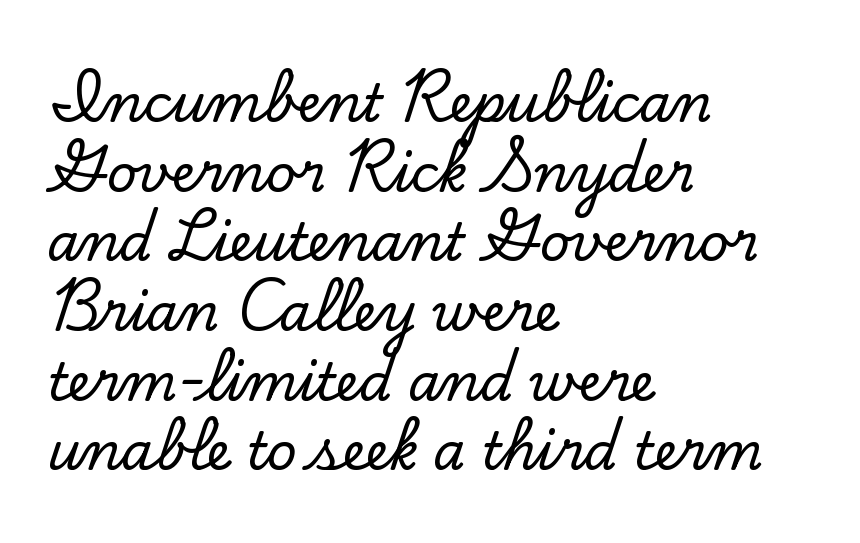
{"serif": "yes", "width": "normal", "stroke_contrast": "low", "x_height": "small", "monospaced": "no", "underline": "no", "align": "left", "line_spacing": "normal", "line_spacing_ratio": 1.34, "letter_spacing": "normal", "letter_spacing_em": 0.0, "glyph_px": 52}
